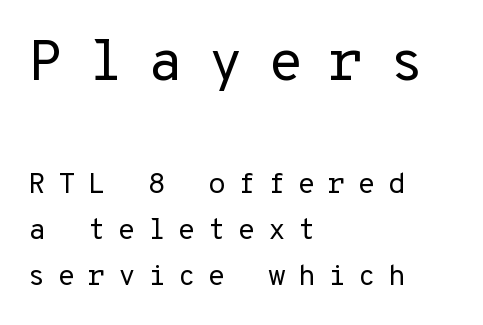
Q: Is the text bold? A: No.
Q: Is the text italic (slanted)? A: No, it is upright.
Q: Is the typeface a serif or a sans-serif typeface? A: Sans-serif.
Q: Is the text underlined? A: No.
Q: How is the paragraph aligned? A: Left-aligned.
Q: Is the spacing between letters normal or unusually wide? A: Unusually wide.
Q: Is the spacing between lines tight, normal or loose? A: Normal.
Q: Which block of text is set in a larger size, the first (top) or the second (bottom)? A: The first (top) one.
Q: Width (condensed, normal, or wide)? A: Normal.
Q: Stroke contrast? A: Low.
Q: x-height? A: Medium.
Q: Monospaced? A: Yes.
